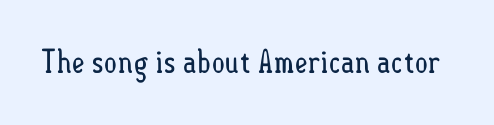
Think of a printed novel: that variable character pitch is what you see here. The tracking reads as untouched default to a designer's eye. Check under the words: just untouched page. Quick note: not italic, upright. Ink coverage per letter is moderate at most.
